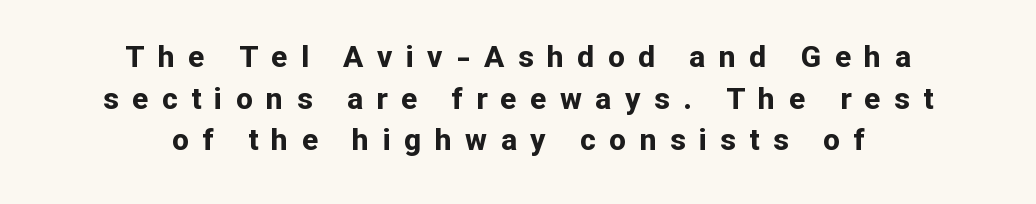
Q: Is the text bold? A: Yes.
Q: Is the text italic (slanted)? A: No, it is upright.
Q: Is the typeface a serif or a sans-serif typeface? A: Sans-serif.
Q: Is the text underlined? A: No.
Q: How is the paragraph aligned? A: Centered.
Q: Is the spacing between letters normal or unusually wide? A: Unusually wide.
Q: Is the spacing between lines tight, normal or loose? A: Normal.
Q: Width (condensed, normal, or wide)? A: Normal.
Q: Stroke contrast? A: Low.
Q: x-height? A: Medium.
Q: Monospaced? A: No.
